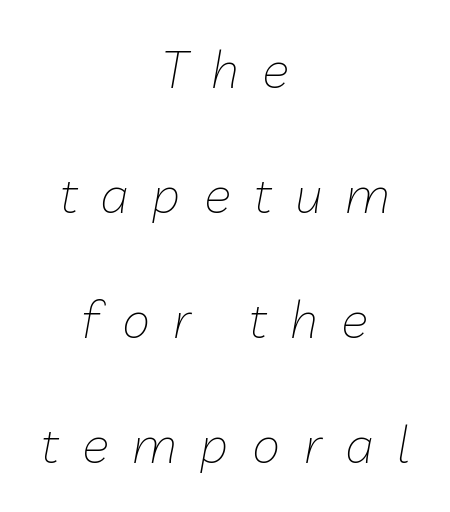
{"italic": "yes", "lean": "right", "slant_degrees": 10, "bold": "no", "weight": "thin", "width": "normal", "stroke_contrast": "low", "x_height": "medium", "monospaced": "no", "underline": "no", "align": "center", "line_spacing": "loose", "line_spacing_ratio": 2.45, "letter_spacing": "wide", "letter_spacing_em": 0.46, "glyph_px": 51}
